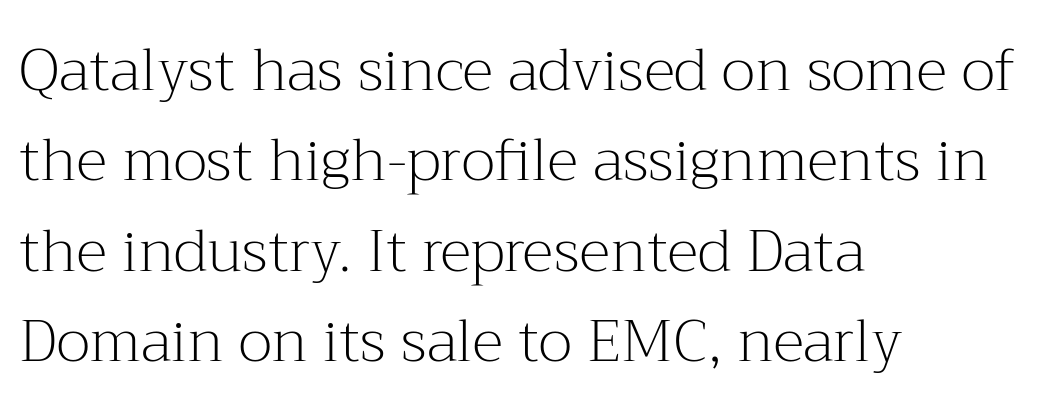
Q: Is the text bold? A: No.
Q: Is the text italic (slanted)? A: No, it is upright.
Q: Is the typeface a serif or a sans-serif typeface? A: Serif.
Q: Is the text underlined? A: No.
Q: How is the paragraph aligned? A: Left-aligned.
Q: Is the spacing between letters normal or unusually wide? A: Normal.
Q: Is the spacing between lines tight, normal or loose? A: Normal.
Q: Width (condensed, normal, or wide)? A: Normal.
Q: Stroke contrast? A: Medium.
Q: x-height? A: Medium.
Q: Monospaced? A: No.
